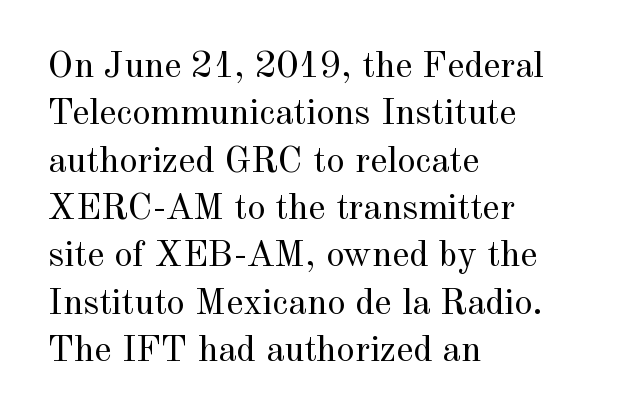
The image shows 37 px regular-weight serif type, upright; set left-aligned, normal line spacing (1.28x), normal letter spacing, not underlined; a small x-height.
